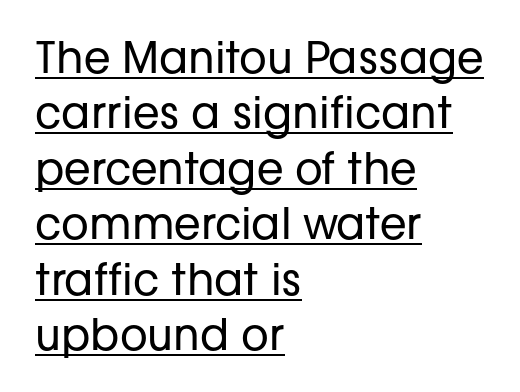
{"serif": "no", "italic": "no", "bold": "no", "weight": "regular", "width": "normal", "stroke_contrast": "low", "x_height": "medium", "monospaced": "no", "underline": "yes", "align": "left", "line_spacing": "normal", "line_spacing_ratio": 1.29, "letter_spacing": "normal", "letter_spacing_em": 0.0, "glyph_px": 43}
